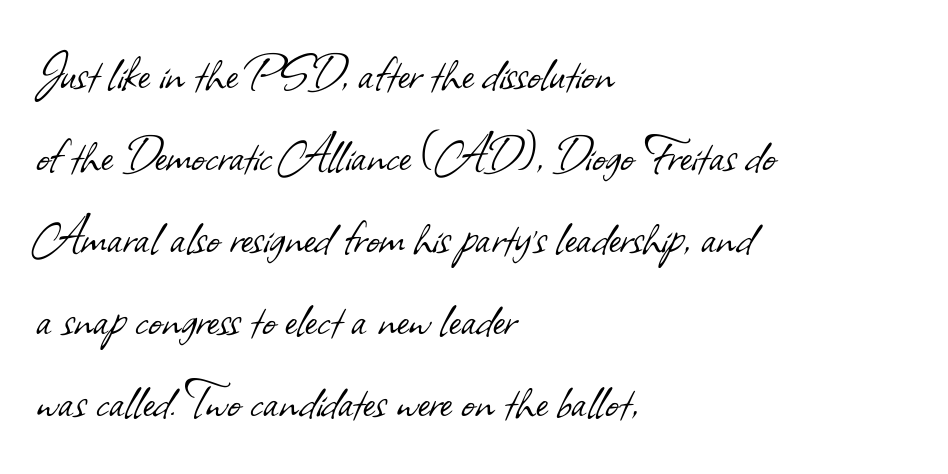
Q: Is the text bold? A: No.
Q: Is the typeface a serif or a sans-serif typeface? A: Sans-serif.
Q: Is the text underlined? A: No.
Q: How is the paragraph aligned? A: Left-aligned.
Q: Is the spacing between letters normal or unusually wide? A: Normal.
Q: Is the spacing between lines tight, normal or loose? A: Normal.
Q: Width (condensed, normal, or wide)? A: Normal.
Q: Stroke contrast? A: Low.
Q: x-height? A: Small.
Q: Monospaced? A: No.
